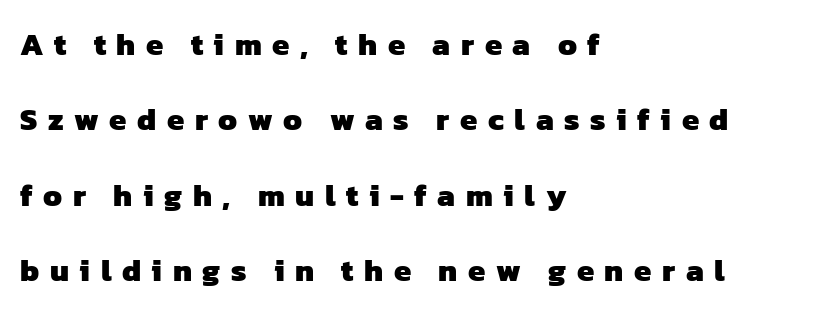
Q: Is the text bold? A: Yes.
Q: Is the typeface a serif or a sans-serif typeface? A: Sans-serif.
Q: Is the text underlined? A: No.
Q: How is the paragraph aligned? A: Left-aligned.
Q: Is the spacing between letters normal or unusually wide? A: Unusually wide.
Q: Is the spacing between lines tight, normal or loose? A: Loose.
Q: Width (condensed, normal, or wide)? A: Normal.
Q: Stroke contrast? A: Low.
Q: x-height? A: Medium.
Q: Monospaced? A: No.
